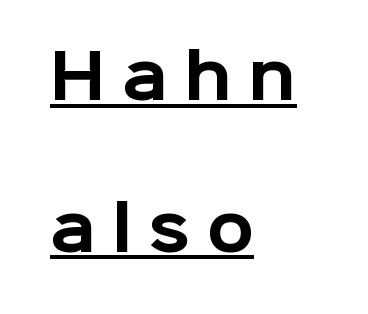
Plenty of ink on the page — the face is bold. The letters stand upright; this is a roman face. Proportional: the letters do not fall into vertical columns. The passage shown stacks its lines with a broad gap.
